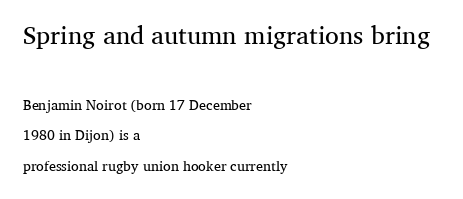
{"italic": "no", "bold": "no", "underline": "no", "align": "left", "line_spacing": "loose", "line_spacing_ratio": 2.19, "letter_spacing": "normal", "letter_spacing_em": 0.0, "larger_block": "first", "size_ratio": 1.79, "glyph_px": 25}
